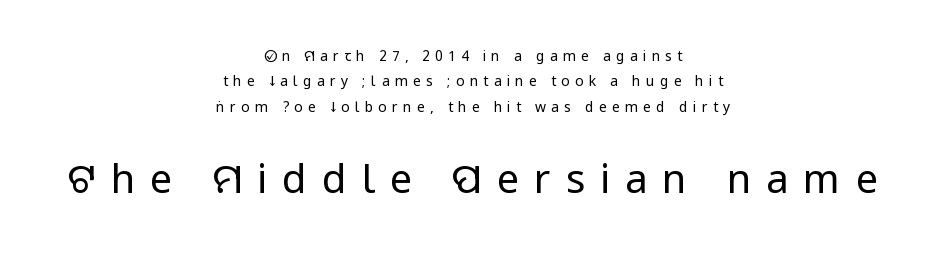
Type style note: lacks serifs. Only glyphs here, with clear space below each row. The tracking reads as deliberately expanded to a designer's eye. A quiet, ordinary-to-light weight characterises the typeface. Size hierarchy here favors the trailing block over the leading one.
